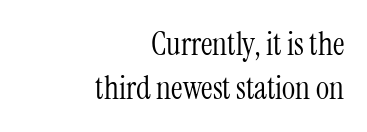
{"serif": "yes", "italic": "no", "bold": "no", "weight": "light", "width": "condensed", "stroke_contrast": "medium", "x_height": "medium", "monospaced": "no", "underline": "no", "align": "right", "line_spacing": "normal", "line_spacing_ratio": 1.37, "letter_spacing": "normal", "letter_spacing_em": 0.0, "glyph_px": 32}
